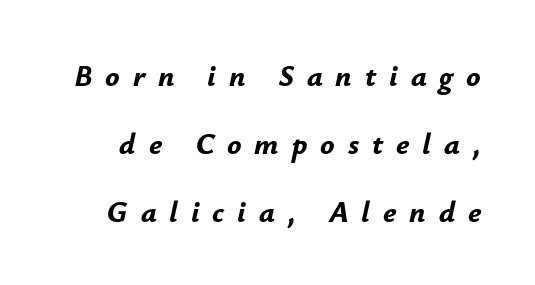
The image shows 30 px bold type, italic (leaning right); set loose line spacing (2.26x), unusually wide letter spacing (+0.43 em), not underlined; low stroke contrast and a small x-height.
